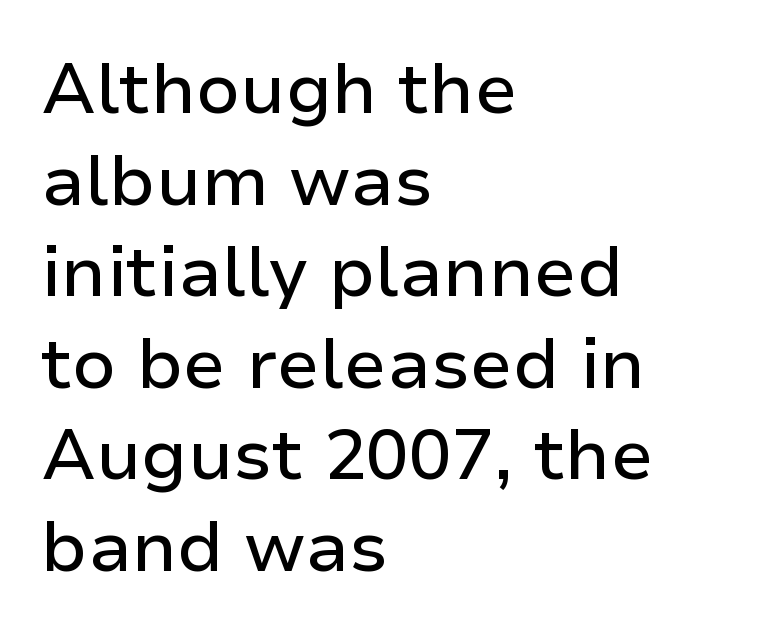
Italic: no, the glyphs are upright roman. Spacing between characters is what you'd get straight out of the box. Each letter's strokes conclude bluntly, with no projecting serifs. How would I describe the line gaps? Plain and ordinary.
